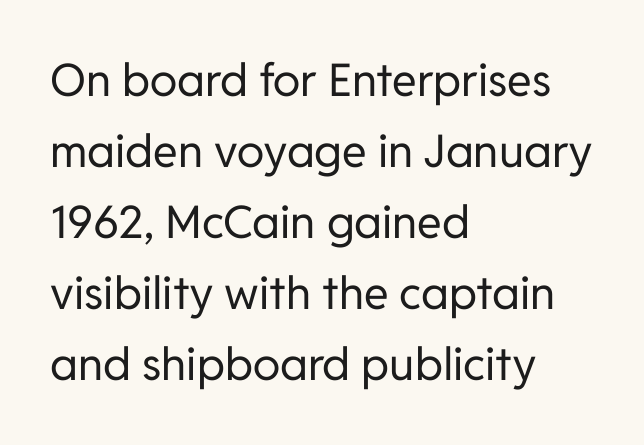
Q: Is the text bold? A: No.
Q: Is the text italic (slanted)? A: No, it is upright.
Q: Is the typeface a serif or a sans-serif typeface? A: Sans-serif.
Q: Is the text underlined? A: No.
Q: How is the paragraph aligned? A: Left-aligned.
Q: Is the spacing between letters normal or unusually wide? A: Normal.
Q: Is the spacing between lines tight, normal or loose? A: Normal.
Q: Width (condensed, normal, or wide)? A: Normal.
Q: Stroke contrast? A: Low.
Q: x-height? A: Medium.
Q: Monospaced? A: No.
